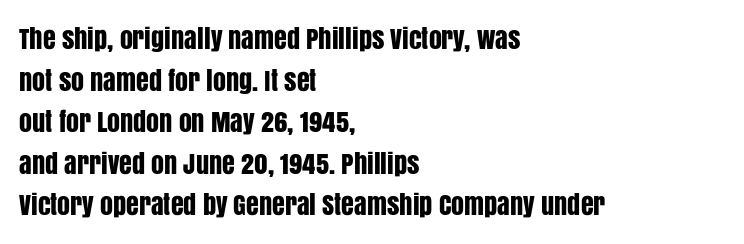
{"italic": "no", "underline": "no", "align": "left", "line_spacing": "normal", "line_spacing_ratio": 1.6, "letter_spacing": "normal", "letter_spacing_em": 0.0, "glyph_px": 26}
